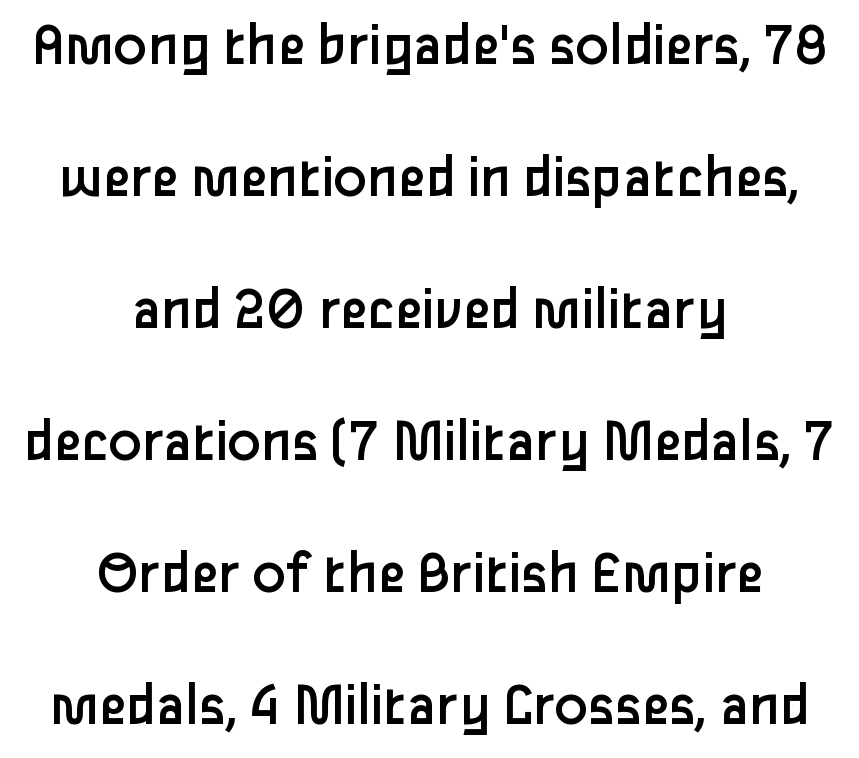
The image shows 62 px regular-weight sans-serif type, upright; set centered, loose line spacing (2.13x), normal letter spacing, not underlined; low stroke contrast and a medium x-height.
